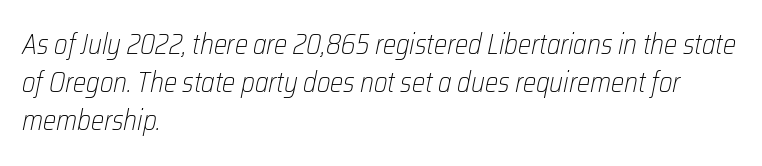
Q: Is the text bold? A: No.
Q: Is the text italic (slanted)? A: Yes, it leans right by about 12 degrees.
Q: Is the text underlined? A: No.
Q: How is the paragraph aligned? A: Left-aligned.
Q: Is the spacing between letters normal or unusually wide? A: Normal.
Q: Is the spacing between lines tight, normal or loose? A: Normal.
Q: Width (condensed, normal, or wide)? A: Condensed.
Q: Stroke contrast? A: Low.
Q: x-height? A: Medium.
Q: Monospaced? A: No.
